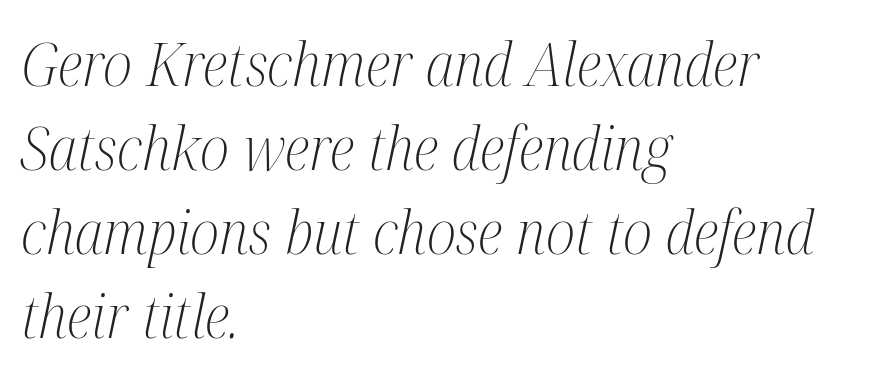
The image shows 60 px light, condensed serif type, italic (leaning right); set left-aligned, normal line spacing (1.4x), normal letter spacing, not underlined; medium stroke contrast and a medium x-height.
